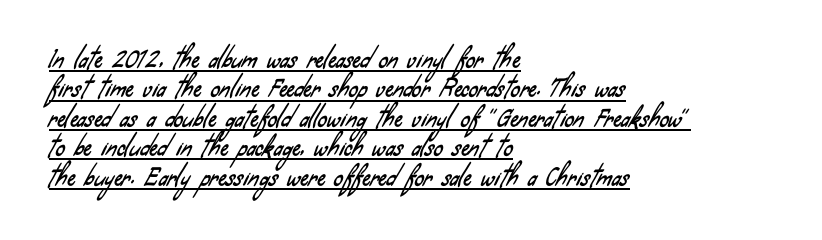
The image shows 23 px text type; set left-aligned, normal line spacing (1.28x), normal letter spacing, underlined.
